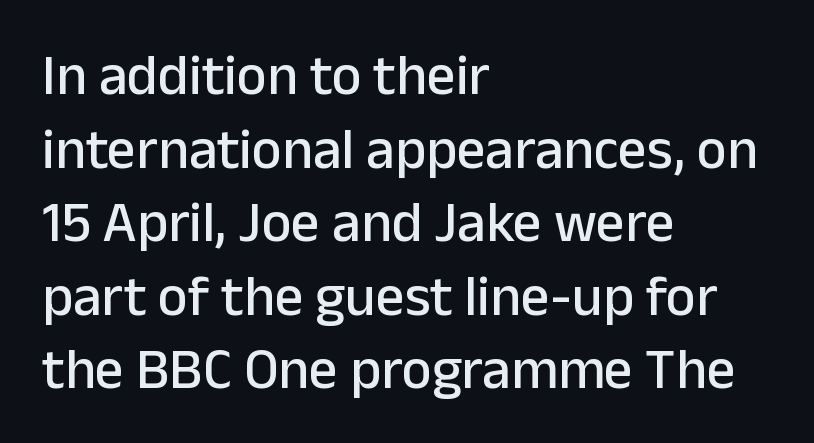
The image shows 57 px sans-serif type, upright; set left-aligned, normal line spacing (1.29x), normal letter spacing, not underlined; low stroke contrast and a medium x-height.
